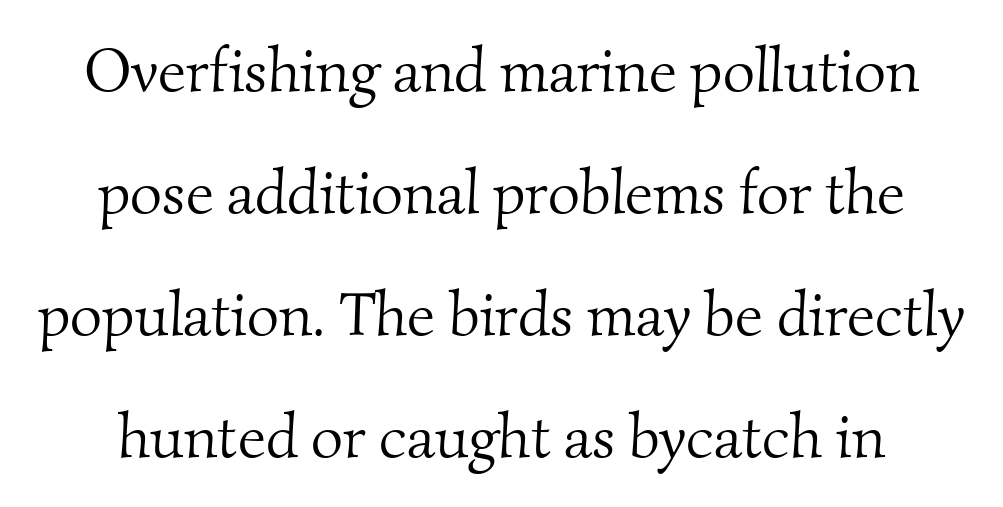
{"serif": "yes", "bold": "no", "weight": "light", "width": "normal", "stroke_contrast": "medium", "x_height": "small", "monospaced": "no", "underline": "no", "line_spacing": "loose", "line_spacing_ratio": 1.97, "letter_spacing": "normal", "letter_spacing_em": 0.0, "glyph_px": 62}
